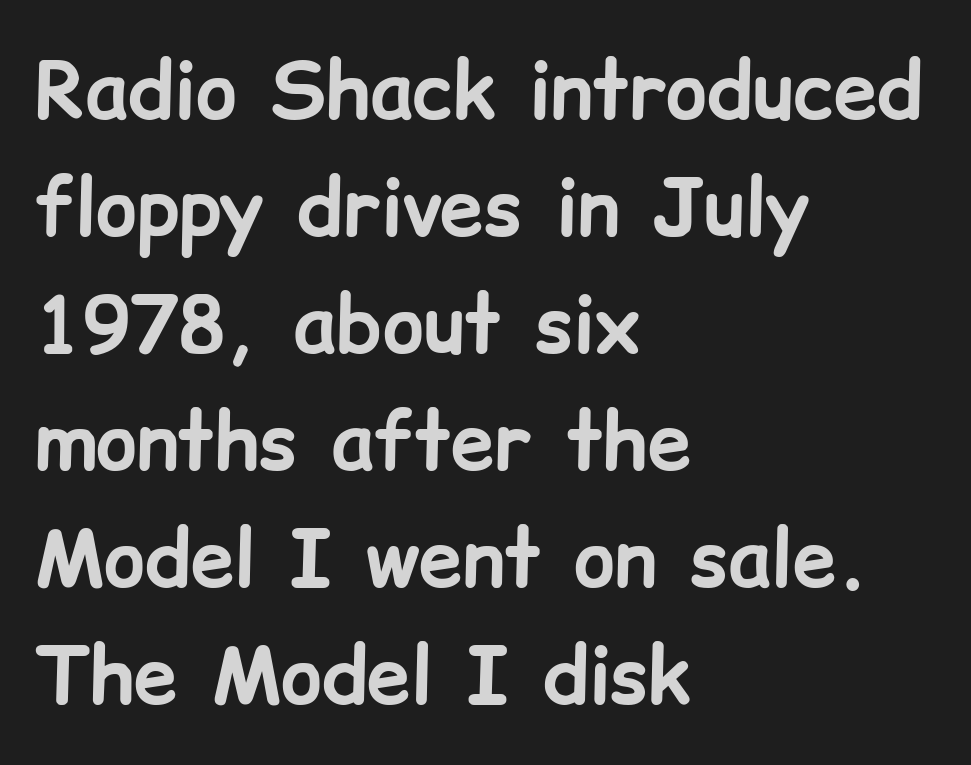
{"serif": "no", "italic": "no", "bold": "yes", "weight": "bold", "width": "normal", "stroke_contrast": "low", "x_height": "medium", "monospaced": "no", "underline": "no", "align": "left", "line_spacing": "normal", "line_spacing_ratio": 1.5, "letter_spacing": "normal", "letter_spacing_em": 0.0, "glyph_px": 78}
